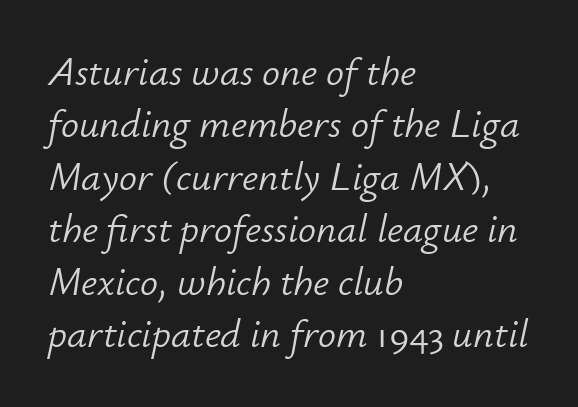
{"italic": "yes", "lean": "right", "slant_degrees": 12, "bold": "no", "weight": "light", "width": "normal", "stroke_contrast": "low", "x_height": "small", "monospaced": "no", "underline": "no", "align": "left", "line_spacing": "normal", "line_spacing_ratio": 1.31, "letter_spacing": "normal", "letter_spacing_em": 0.0, "glyph_px": 40}
